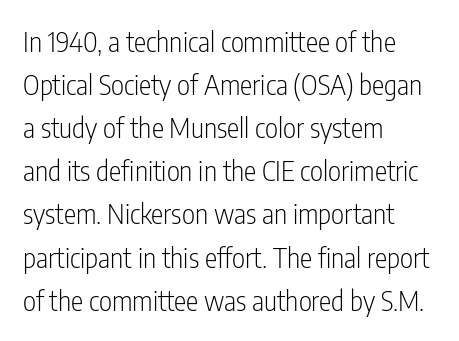
The rows are spaced the way most documents space them. The words here are not underlined. Each letter's strokes conclude bluntly, with no projecting serifs. Quick note: not italic, upright. The lines are quadded left.
